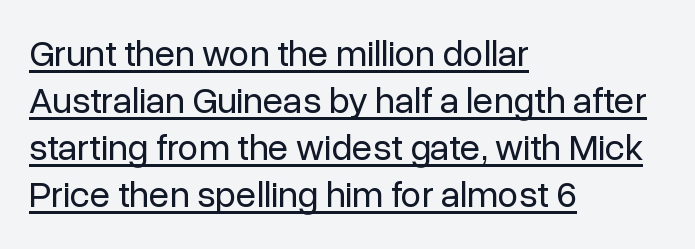
Q: Is the text bold? A: No.
Q: Is the text italic (slanted)? A: No, it is upright.
Q: Is the typeface a serif or a sans-serif typeface? A: Sans-serif.
Q: Is the text underlined? A: Yes.
Q: How is the paragraph aligned? A: Left-aligned.
Q: Is the spacing between letters normal or unusually wide? A: Normal.
Q: Is the spacing between lines tight, normal or loose? A: Normal.
Q: Width (condensed, normal, or wide)? A: Normal.
Q: Stroke contrast? A: Low.
Q: x-height? A: Medium.
Q: Monospaced? A: No.
